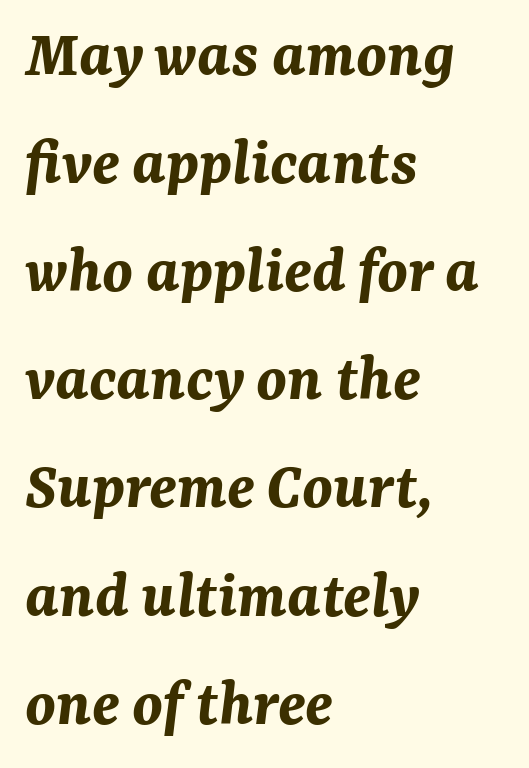
The image shows 68 px bold type, italic (leaning right); set left-aligned, normal line spacing (1.59x), normal letter spacing, not underlined; medium stroke contrast and a medium x-height.
